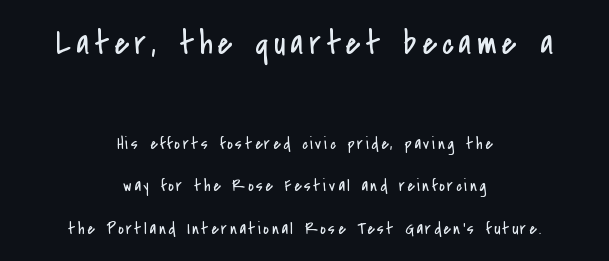
Q: Is the text bold? A: No.
Q: Is the text italic (slanted)? A: No, it is upright.
Q: Is the typeface a serif or a sans-serif typeface? A: Sans-serif.
Q: Is the text underlined? A: No.
Q: How is the paragraph aligned? A: Centered.
Q: Is the spacing between lines tight, normal or loose? A: Loose.
Q: Which block of text is set in a larger size, the first (top) or the second (bottom)? A: The first (top) one.
Q: Width (condensed, normal, or wide)? A: Condensed.
Q: Stroke contrast? A: Low.
Q: x-height? A: Small.
Q: Monospaced? A: No.
